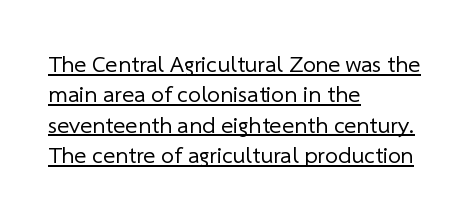
Q: Is the text bold? A: No.
Q: Is the text underlined? A: Yes.
Q: How is the paragraph aligned? A: Left-aligned.
Q: Is the spacing between letters normal or unusually wide? A: Normal.
Q: Is the spacing between lines tight, normal or loose? A: Normal.
